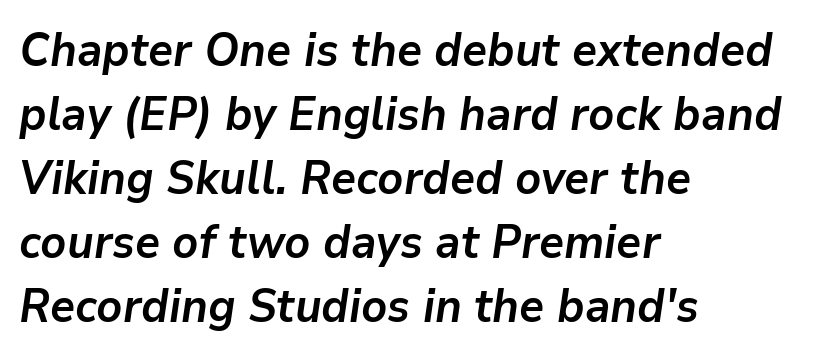
{"italic": "yes", "lean": "right", "slant_degrees": 9, "bold": "yes", "weight": "semibold", "width": "normal", "stroke_contrast": "low", "x_height": "medium", "monospaced": "no", "underline": "no", "align": "left", "line_spacing": "normal", "line_spacing_ratio": 1.39, "letter_spacing": "normal", "letter_spacing_em": 0.0, "glyph_px": 46}
